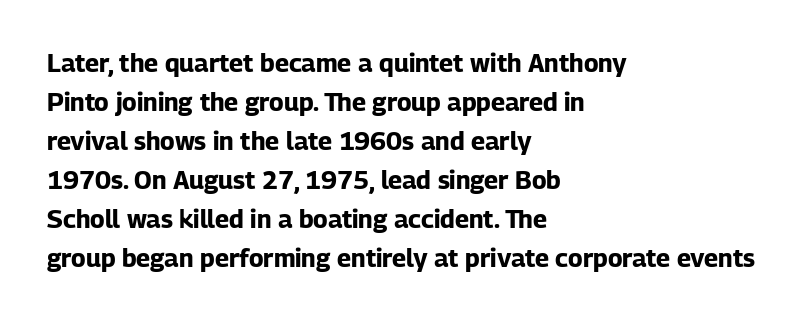
{"italic": "no", "bold": "yes", "underline": "no", "align": "left", "line_spacing": "normal", "line_spacing_ratio": 1.56, "letter_spacing": "normal", "letter_spacing_em": 0.0, "glyph_px": 25}
